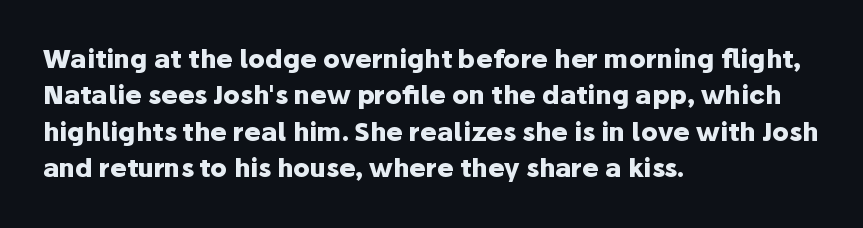
The letters are bold, with thick, heavy strokes. If you measured baseline to baseline, you'd find a middling distance. Posture: straight, roman, zero tilt. No word sits above an underline.
